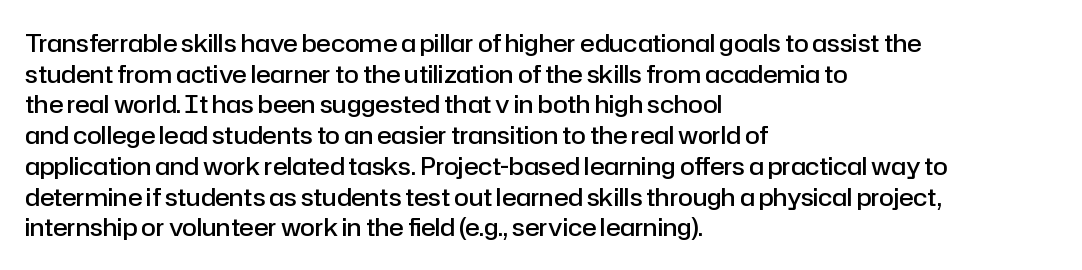
Each word holds together tightly as a unit, with standard inter-letter gaps. Check the space under the baseline: it is left empty. The paragraph has a hard left edge and a soft right edge. Posture: straight, roman, zero tilt. The vertical gap from one line to the next is medium. Notice the strokes are somewhat thickened but not fully heavy: this is a semibold.
